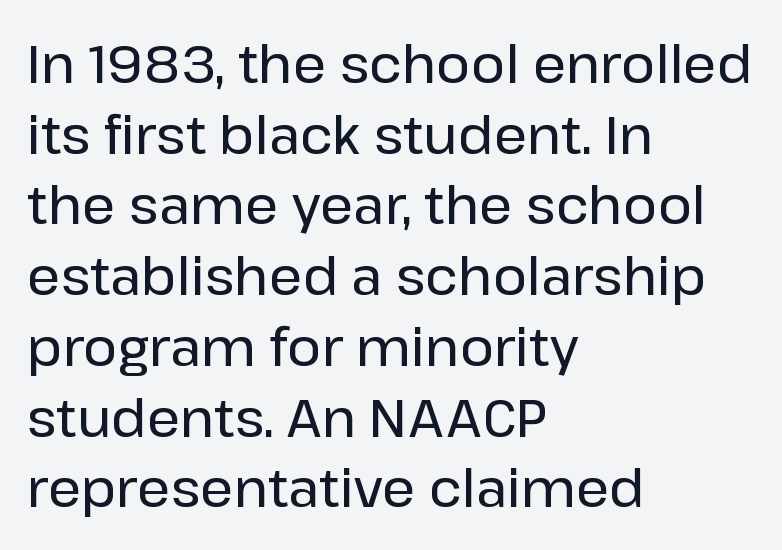
The image shows 52 px sans-serif type, upright; set left-aligned, normal line spacing (1.36x), normal letter spacing, not underlined; low stroke contrast and a medium x-height.
